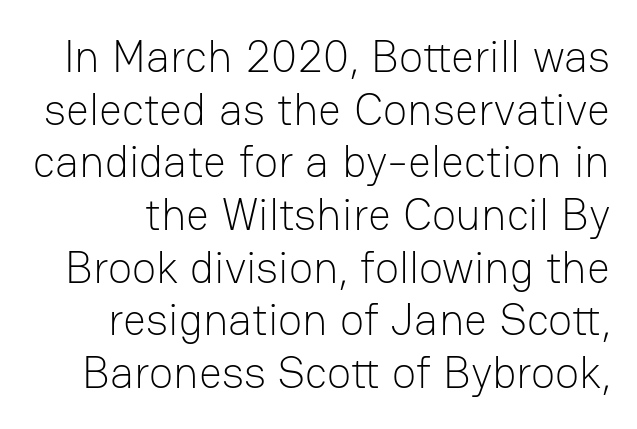
The image shows 45 px light sans-serif type, upright; set line spacing 1.17x, normal letter spacing, not underlined; low stroke contrast and a medium x-height.
